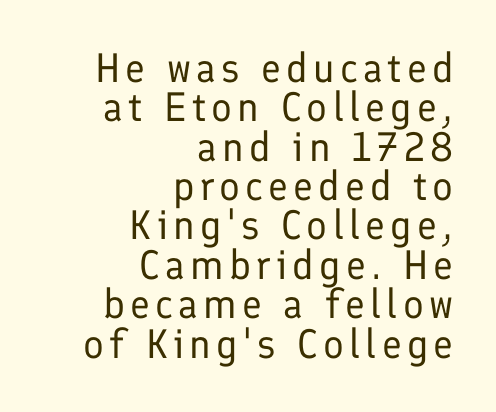
The image shows 41 px regular-weight sans-serif type, upright; set right-aligned, tight line spacing (0.96x), not underlined; low stroke contrast and a medium x-height.
